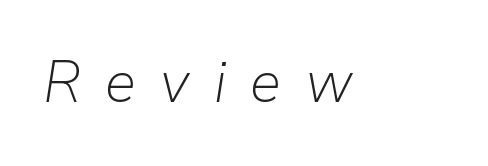
Q: Is the text bold? A: No.
Q: Is the text italic (slanted)? A: Yes, it leans right by about 9 degrees.
Q: Is the text underlined? A: No.
Q: Is the spacing between letters normal or unusually wide? A: Unusually wide.
Q: Width (condensed, normal, or wide)? A: Normal.
Q: Stroke contrast? A: Low.
Q: x-height? A: Medium.
Q: Monospaced? A: No.
